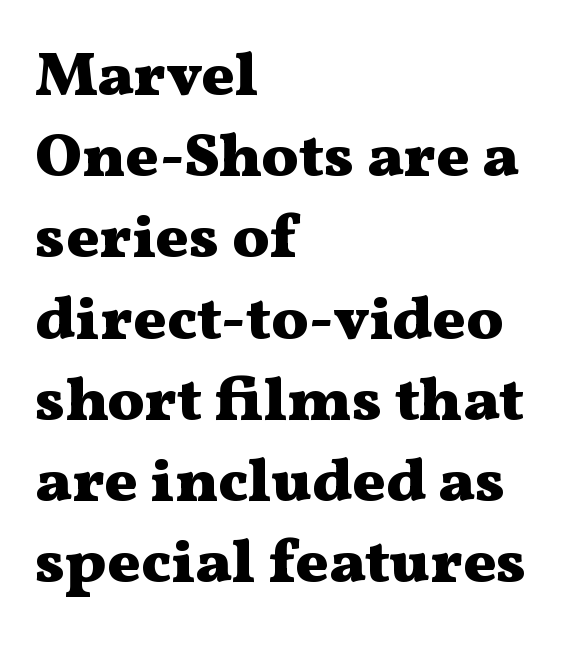
The image shows 62 px heavy, wide serif type, upright; set left-aligned, normal line spacing (1.31x), normal letter spacing, not underlined; medium stroke contrast and a medium x-height.
